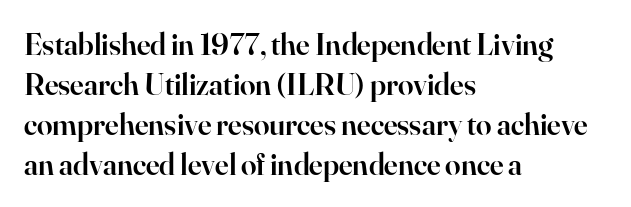
The image shows 31 px semibold serif type, upright; set left-aligned, normal line spacing (1.29x), normal letter spacing, not underlined; high stroke contrast and a small x-height.
